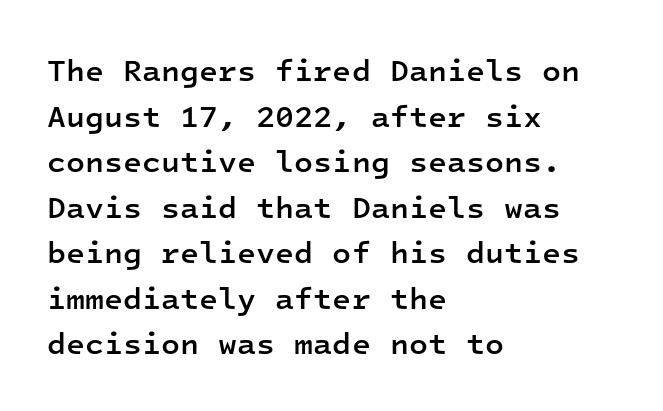
Q: Is the text bold? A: Semi-bold.
Q: Is the text italic (slanted)? A: No, it is upright.
Q: Is the typeface a serif or a sans-serif typeface? A: Sans-serif.
Q: Is the text underlined? A: No.
Q: How is the paragraph aligned? A: Left-aligned.
Q: Is the spacing between letters normal or unusually wide? A: Normal.
Q: Is the spacing between lines tight, normal or loose? A: Normal.
Q: Width (condensed, normal, or wide)? A: Normal.
Q: Stroke contrast? A: Low.
Q: x-height? A: Medium.
Q: Monospaced? A: Yes.
